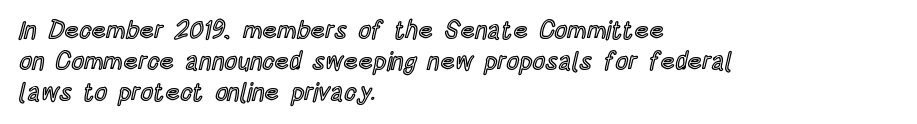
The image shows 25 px text type; set left-aligned, normal line spacing (1.25x), normal letter spacing, not underlined.
